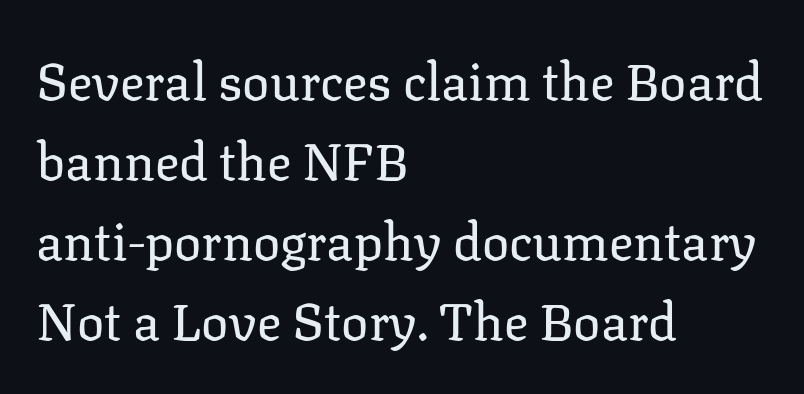
The image shows 51 px regular-weight serif type, upright; set left-aligned, normal line spacing (1.57x), normal letter spacing, not underlined; low stroke contrast and a medium x-height.
